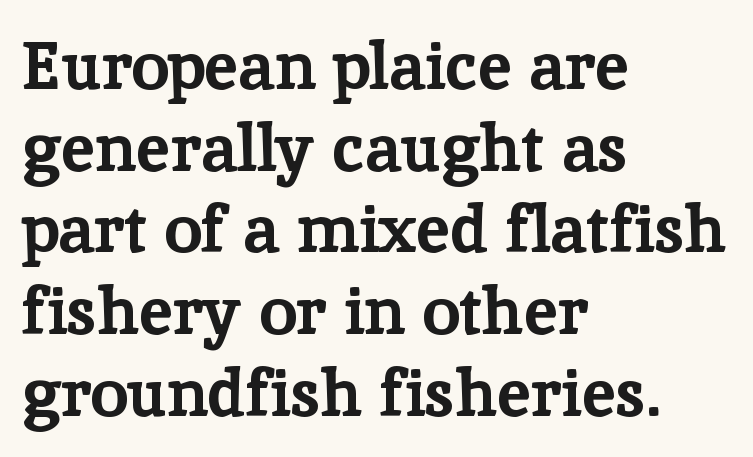
Q: Is the text bold? A: Yes.
Q: Is the text italic (slanted)? A: No, it is upright.
Q: Is the typeface a serif or a sans-serif typeface? A: Serif.
Q: Is the text underlined? A: No.
Q: How is the paragraph aligned? A: Left-aligned.
Q: Is the spacing between letters normal or unusually wide? A: Normal.
Q: Width (condensed, normal, or wide)? A: Normal.
Q: Stroke contrast? A: Low.
Q: x-height? A: Medium.
Q: Monospaced? A: No.
